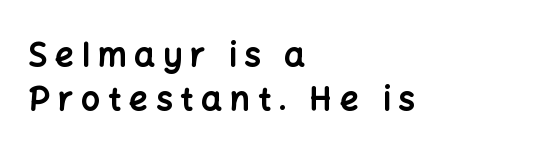
{"serif": "no", "italic": "no", "bold": "yes", "weight": "bold", "width": "normal", "stroke_contrast": "low", "x_height": "medium", "monospaced": "no", "underline": "no", "align": "left", "line_spacing": "normal", "line_spacing_ratio": 1.32, "letter_spacing": "wide", "letter_spacing_em": 0.24, "glyph_px": 33}
